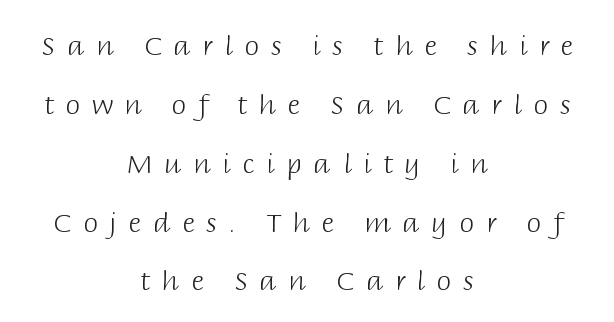
{"italic": "no", "bold": "no", "underline": "no", "align": "center", "line_spacing": "loose", "line_spacing_ratio": 2.18, "letter_spacing": "wide", "letter_spacing_em": 0.43, "glyph_px": 27}
